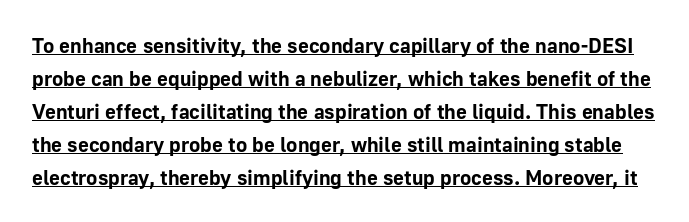
The image shows 21 px bold type, upright; set normal line spacing (1.57x), normal letter spacing, underlined.
